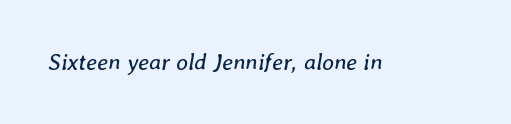
On a weight scale, this lands at 450 or below. The horizontal fit of the characters is conventional and even. The glyphs are unaccompanied by any horizontal stroke below them. The lettering tilts uniformly, giving the passage an italic look.
